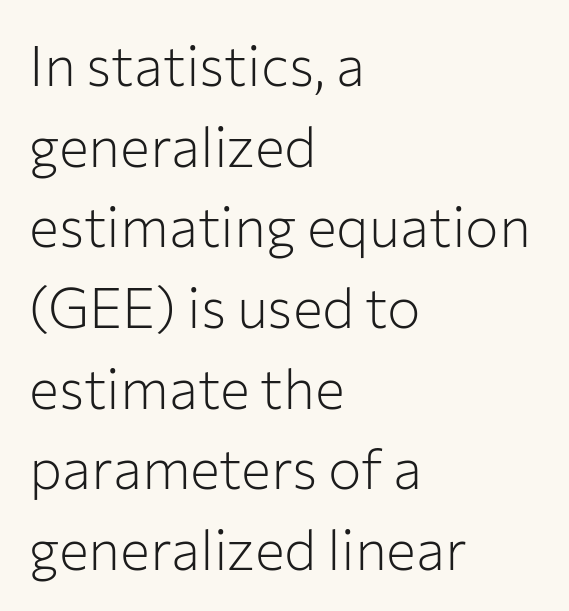
Q: Is the text bold? A: No.
Q: Is the text italic (slanted)? A: No, it is upright.
Q: Is the typeface a serif or a sans-serif typeface? A: Sans-serif.
Q: Is the text underlined? A: No.
Q: How is the paragraph aligned? A: Left-aligned.
Q: Is the spacing between letters normal or unusually wide? A: Normal.
Q: Is the spacing between lines tight, normal or loose? A: Normal.
Q: Width (condensed, normal, or wide)? A: Normal.
Q: Stroke contrast? A: Low.
Q: x-height? A: Medium.
Q: Monospaced? A: No.
